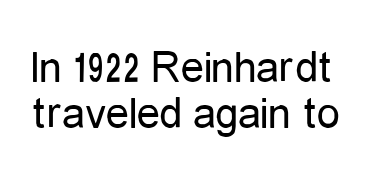
Q: Is the text bold? A: No.
Q: Is the text italic (slanted)? A: No, it is upright.
Q: Is the typeface a serif or a sans-serif typeface? A: Sans-serif.
Q: Is the text underlined? A: No.
Q: Is the spacing between letters normal or unusually wide? A: Normal.
Q: Is the spacing between lines tight, normal or loose? A: Tight.
Q: Width (condensed, normal, or wide)? A: Condensed.
Q: Stroke contrast? A: Low.
Q: x-height? A: Medium.
Q: Monospaced? A: No.
